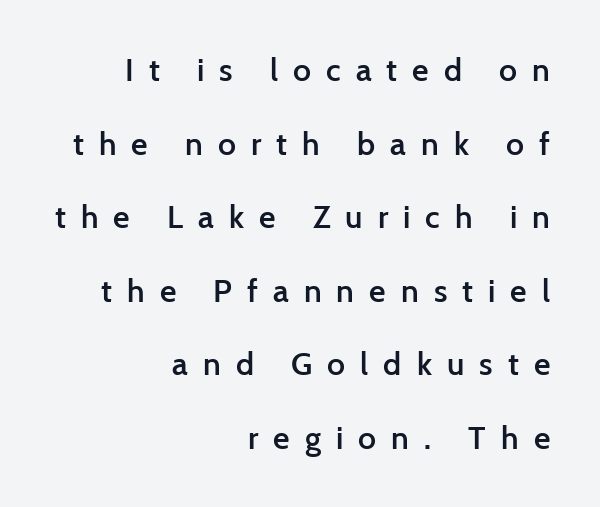
{"serif": "no", "italic": "no", "bold": "semi", "weight": "semibold", "width": "normal", "stroke_contrast": "low", "x_height": "medium", "monospaced": "no", "underline": "no", "align": "right", "line_spacing": "loose", "line_spacing_ratio": 2.3, "letter_spacing": "wide", "letter_spacing_em": 0.47, "glyph_px": 32}
